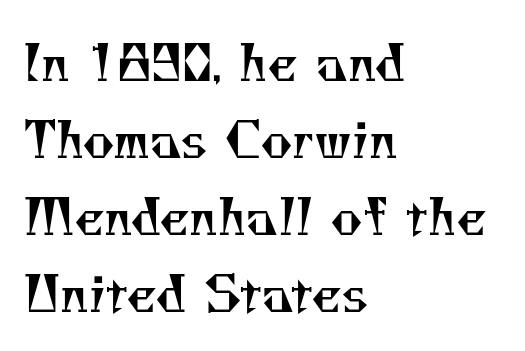
The image shows 49 px regular-weight serif type; set left-aligned, normal line spacing (1.57x), normal letter spacing, not underlined; medium stroke contrast and a small x-height.
